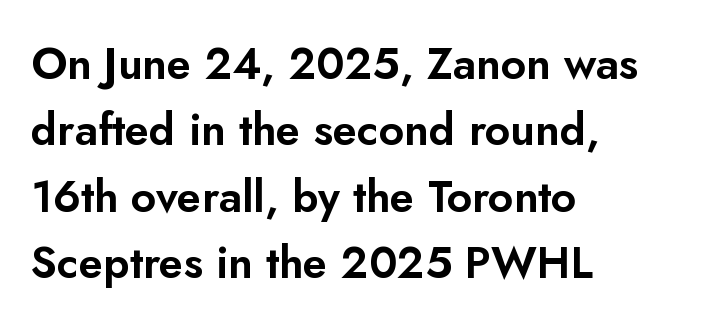
This rendering employs a face without finishing strokes, i.e., a sans-serif. The text block is weighted toward the left margin, trailing off unevenly rightward. A roman cut, with each character standing at attention. Honestly, there is no underline to notice here at all.
